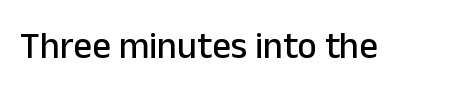
Q: Is the text italic (slanted)? A: No, it is upright.
Q: Is the typeface a serif or a sans-serif typeface? A: Sans-serif.
Q: Is the text underlined? A: No.
Q: Is the spacing between letters normal or unusually wide? A: Normal.
Q: Width (condensed, normal, or wide)? A: Normal.
Q: Stroke contrast? A: Low.
Q: x-height? A: Medium.
Q: Monospaced? A: No.
